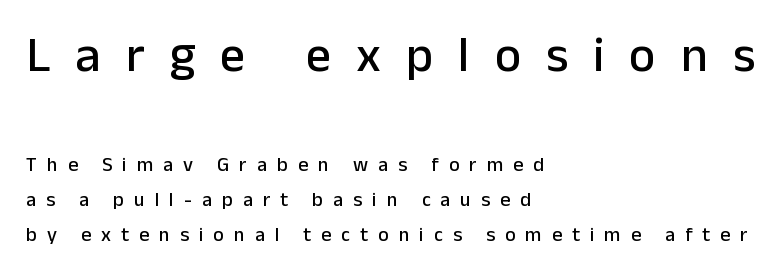
Examine the stroke ends and you'll find no serifs. Size contrast runs from large at the top to small at the bottom. Posture: vertical. Quick note: underline off. Here the designer chose a conventional face with non-uniform glyph widths. This sample is left-justified, so line endings fall wherever the words run out.
